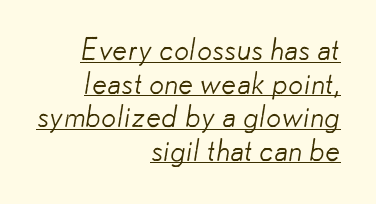
Q: Is the text bold? A: No.
Q: Is the typeface a serif or a sans-serif typeface? A: Sans-serif.
Q: Is the text underlined? A: Yes.
Q: How is the paragraph aligned? A: Right-aligned.
Q: Is the spacing between letters normal or unusually wide? A: Normal.
Q: Is the spacing between lines tight, normal or loose? A: Tight.
Q: Width (condensed, normal, or wide)? A: Normal.
Q: Stroke contrast? A: Low.
Q: x-height? A: Small.
Q: Monospaced? A: No.
